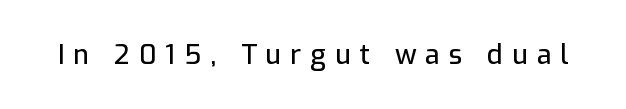
Q: Is the text italic (slanted)? A: No, it is upright.
Q: Is the text underlined? A: No.
Q: Is the spacing between letters normal or unusually wide? A: Unusually wide.
